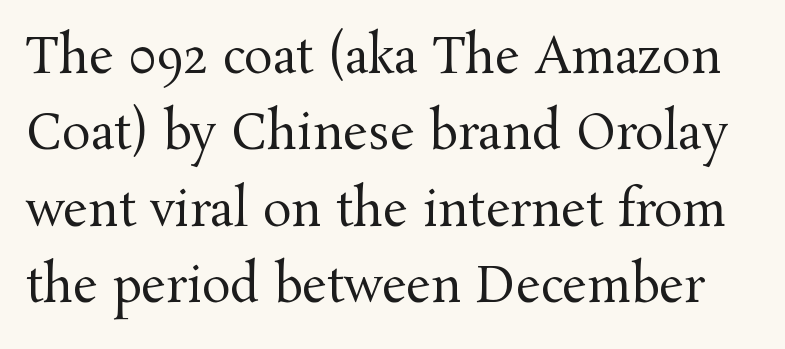
Q: Is the text bold? A: No.
Q: Is the text italic (slanted)? A: No, it is upright.
Q: Is the typeface a serif or a sans-serif typeface? A: Serif.
Q: Is the text underlined? A: No.
Q: Is the spacing between letters normal or unusually wide? A: Normal.
Q: Is the spacing between lines tight, normal or loose? A: Normal.
Q: Width (condensed, normal, or wide)? A: Normal.
Q: Stroke contrast? A: Medium.
Q: x-height? A: Medium.
Q: Monospaced? A: No.
